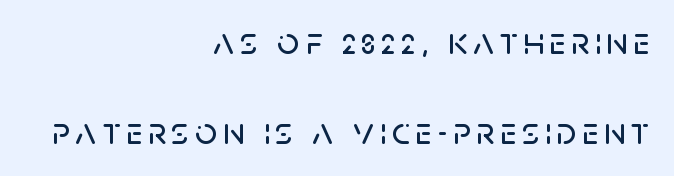
Each row of text sits above clean, open space. The typesetter chose a ragged-left arrangement here. The type sits square on the baseline with zero lean. Character widths vary here, with narrow letters taking less room than wide ones. The space between consecutive lines is lavish.
